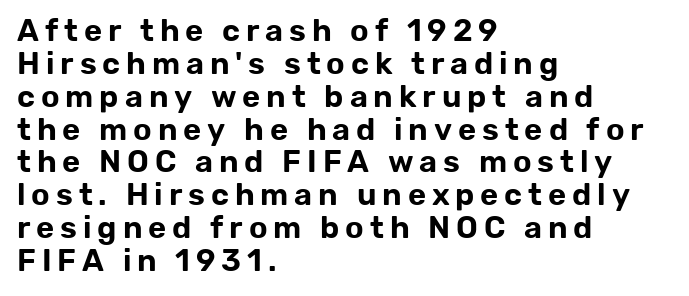
{"serif": "no", "italic": "no", "width": "normal", "stroke_contrast": "low", "x_height": "medium", "monospaced": "no", "underline": "no", "align": "left", "line_spacing": "tight", "line_spacing_ratio": 1.06, "glyph_px": 31}
